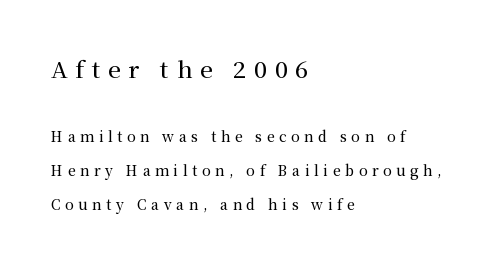
The image shows 23 px text type, upright; set left-aligned, loose line spacing (2.42x), unusually wide letter spacing (+0.33 em), not underlined; the first (top) block is 1.64x larger.
